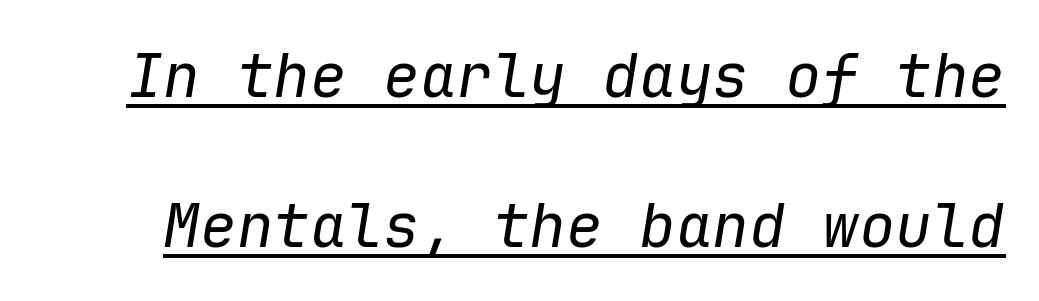
The image shows 61 px regular-weight type, italic (leaning right), monospaced; set loose line spacing (2.46x), normal letter spacing, underlined; low stroke contrast and a medium x-height.
